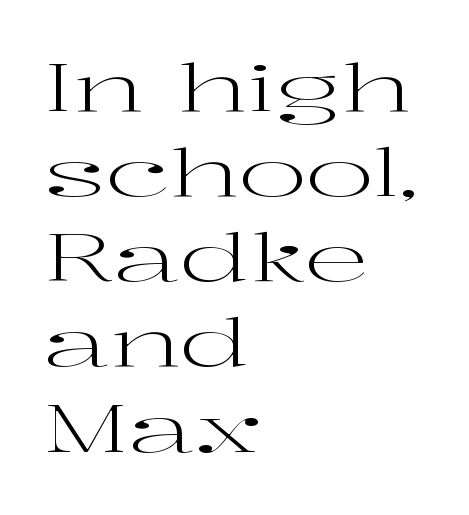
Q: Is the text bold? A: No.
Q: Is the text italic (slanted)? A: No, it is upright.
Q: Is the typeface a serif or a sans-serif typeface? A: Serif.
Q: Is the text underlined? A: No.
Q: How is the paragraph aligned? A: Left-aligned.
Q: Is the spacing between letters normal or unusually wide? A: Normal.
Q: Is the spacing between lines tight, normal or loose? A: Normal.
Q: Width (condensed, normal, or wide)? A: Wide.
Q: Stroke contrast? A: High.
Q: x-height? A: Medium.
Q: Monospaced? A: No.
